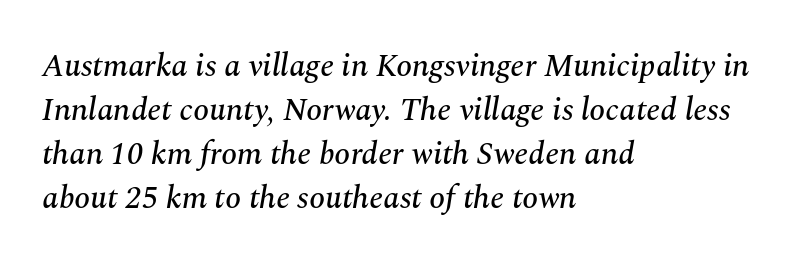
The image shows 32 px serif type, italic (leaning right); set left-aligned, normal line spacing (1.37x), normal letter spacing, not underlined; medium stroke contrast and a medium x-height.
